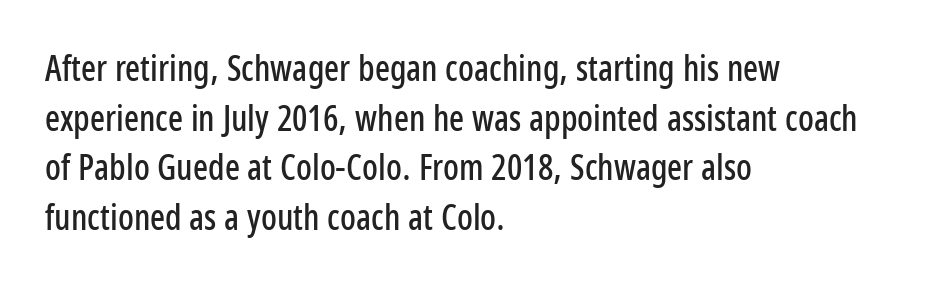
The image shows 35 px condensed sans-serif type, upright; set left-aligned, normal line spacing (1.42x), normal letter spacing, not underlined; low stroke contrast and a medium x-height.
